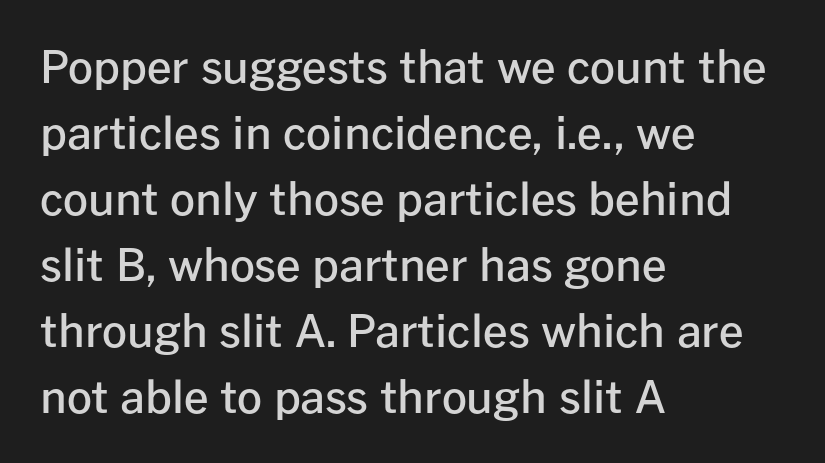
{"serif": "no", "italic": "no", "bold": "semi", "weight": "semibold", "width": "normal", "stroke_contrast": "low", "x_height": "medium", "monospaced": "no", "underline": "no", "align": "left", "line_spacing": "normal", "line_spacing_ratio": 1.5, "letter_spacing": "normal", "letter_spacing_em": 0.0, "glyph_px": 44}
